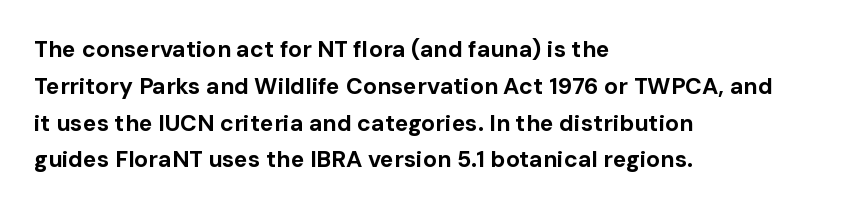
Q: Is the text bold? A: Yes.
Q: Is the text italic (slanted)? A: No, it is upright.
Q: Is the text underlined? A: No.
Q: How is the paragraph aligned? A: Left-aligned.
Q: Is the spacing between letters normal or unusually wide? A: Normal.
Q: Is the spacing between lines tight, normal or loose? A: Normal.
